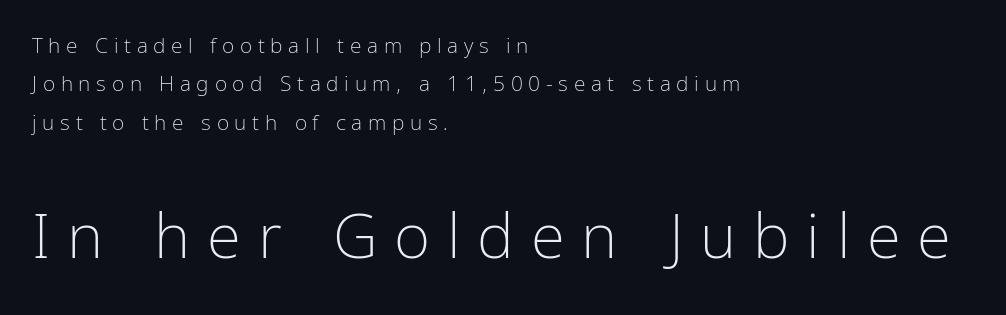
{"serif": "no", "italic": "no", "bold": "no", "weight": "light", "width": "condensed", "stroke_contrast": "low", "x_height": "medium", "monospaced": "no", "underline": "no", "align": "left", "line_spacing_ratio": 1.83, "letter_spacing": "wide", "letter_spacing_em": 0.27, "larger_block": "second", "size_ratio": 2.95, "glyph_px": 62}
